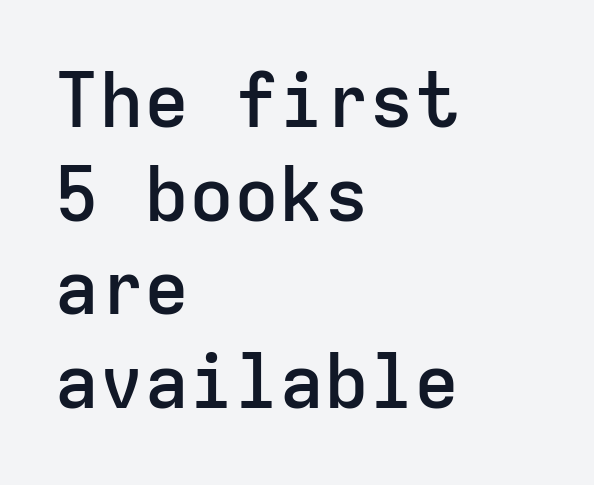
Heft: intermediate — a semibold. Stroke terminals: plain, sans-serif. Beneath every word, the page is bare. When letters stand straight like this, we call the style roman or upright.
